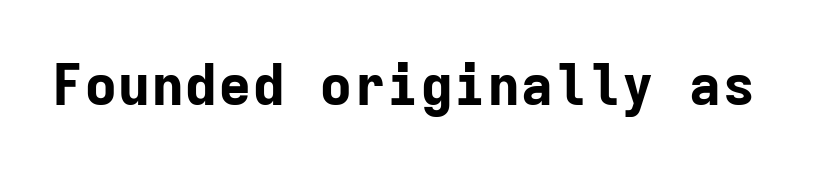
Q: Is the text bold? A: Yes.
Q: Is the text italic (slanted)? A: No, it is upright.
Q: Is the typeface a serif or a sans-serif typeface? A: Sans-serif.
Q: Is the text underlined? A: No.
Q: Is the spacing between letters normal or unusually wide? A: Normal.
Q: Width (condensed, normal, or wide)? A: Normal.
Q: Stroke contrast? A: Low.
Q: x-height? A: Medium.
Q: Monospaced? A: Yes.
